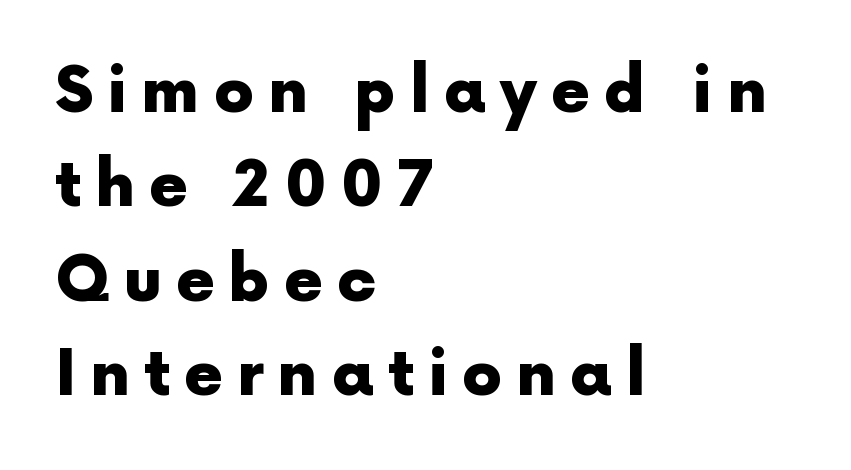
The image shows 63 px heavy sans-serif type, upright; set left-aligned, normal line spacing (1.5x), unusually wide letter spacing (+0.22 em), not underlined; a medium x-height.
